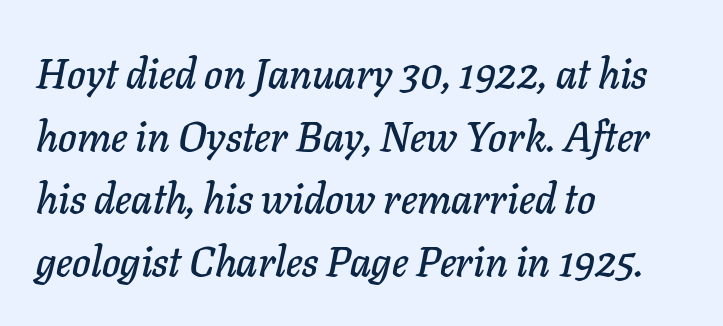
{"italic": "yes", "lean": "right", "slant_degrees": 11, "width": "normal", "stroke_contrast": "low", "x_height": "medium", "monospaced": "no", "underline": "no", "align": "left", "line_spacing": "normal", "line_spacing_ratio": 1.49, "letter_spacing": "normal", "letter_spacing_em": 0.0, "glyph_px": 42}
